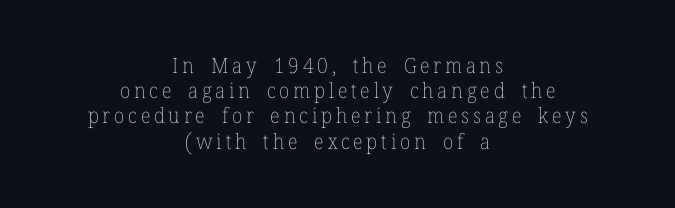
The image shows 21 px text type, upright; set centered, line spacing 1.2x, not underlined.
